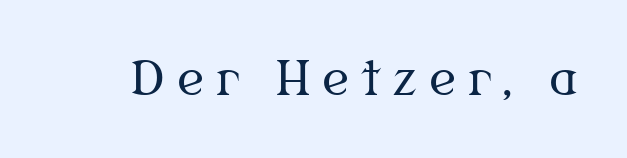
Q: Is the text bold? A: No.
Q: Is the text italic (slanted)? A: No, it is upright.
Q: Is the typeface a serif or a sans-serif typeface? A: Serif.
Q: Is the text underlined? A: No.
Q: Is the spacing between letters normal or unusually wide? A: Unusually wide.
Q: Width (condensed, normal, or wide)? A: Normal.
Q: Stroke contrast? A: Medium.
Q: x-height? A: Medium.
Q: Monospaced? A: No.
